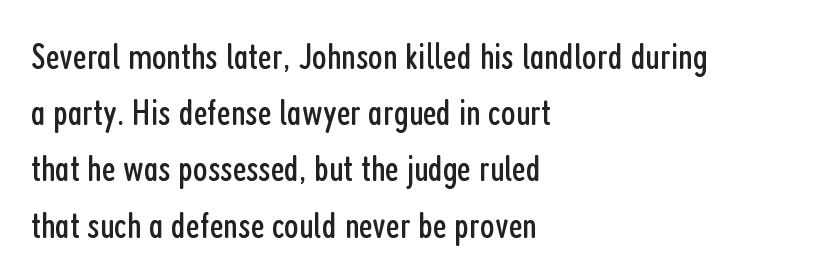
{"serif": "no", "italic": "no", "bold": "no", "weight": "regular", "width": "condensed", "stroke_contrast": "low", "x_height": "medium", "monospaced": "no", "underline": "no", "align": "left", "line_spacing": "normal", "line_spacing_ratio": 1.48, "letter_spacing": "normal", "letter_spacing_em": 0.0, "glyph_px": 38}
